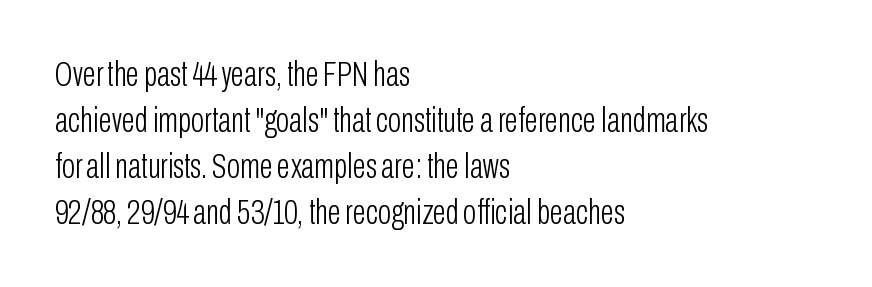
Does the copy run flush right? No — it runs flush left. On a weight scale, this lands at 450 or below. Tracking here is standard; glyphs follow each other at the usual distance. Line spacing here is normal. Ascenders rise straight up at ninety degrees.
